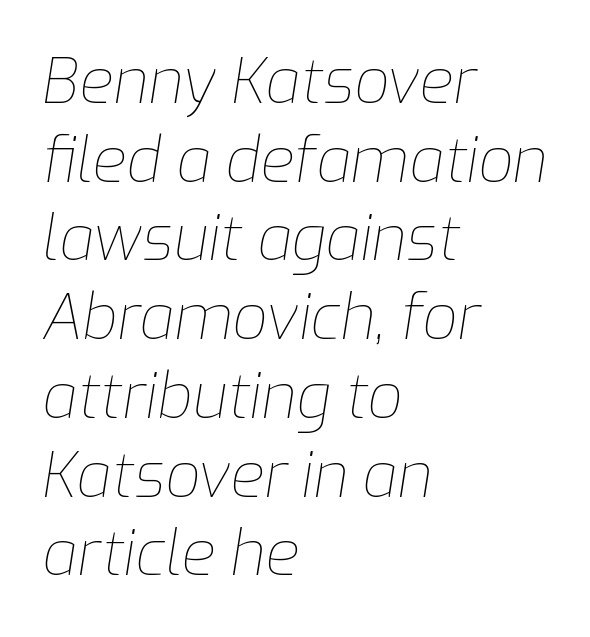
Students, observe: this is what conventionally led text looks like. Anything drawn beneath the words? Only blank space. Look at the tracking — it's just the regular setting, nothing added. Counters stay open thanks to moderate or lighter strokes. Does the copy run flush right? No — it runs flush left. The lettering tilts uniformly, giving the passage an italic look.
